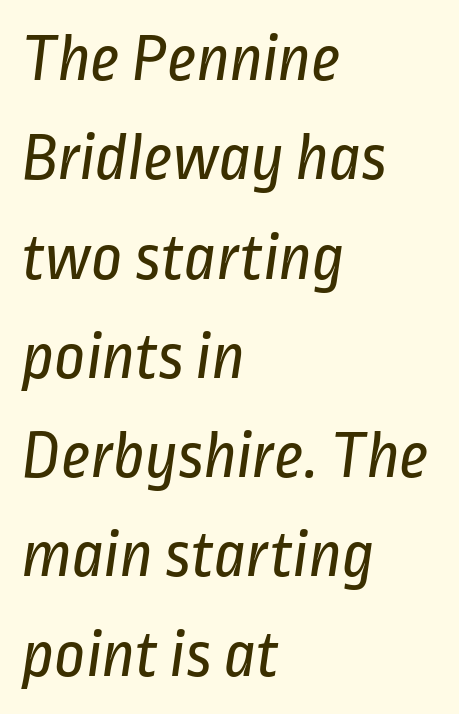
{"serif": "no", "bold": "no", "weight": "regular", "width": "condensed", "stroke_contrast": "low", "x_height": "medium", "monospaced": "no", "underline": "no", "align": "left", "line_spacing": "normal", "line_spacing_ratio": 1.46, "letter_spacing": "normal", "letter_spacing_em": 0.0, "glyph_px": 68}
